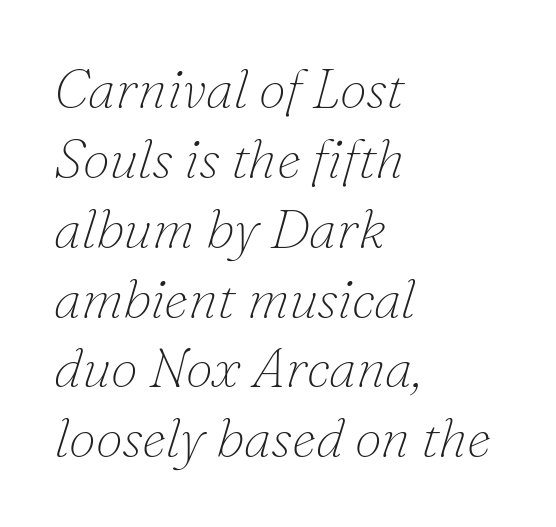
The cut favours lightness, reaching ordinary text weight at its darkest. In CSS terms this would be text-align: left. Caption: standard tracking, unaltered. Each letter keeps its own natural width here, so spacing adapts to shape.
